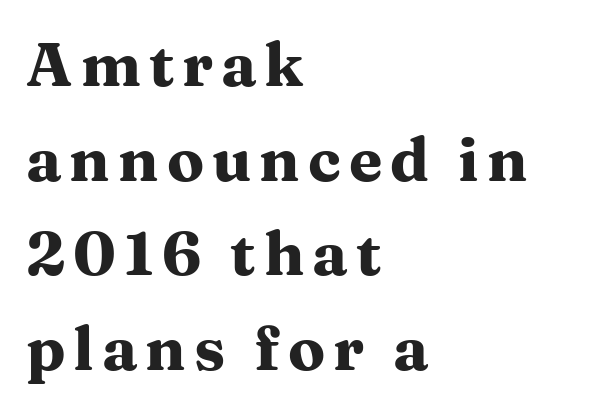
Q: Is the text bold? A: Yes.
Q: Is the text italic (slanted)? A: No, it is upright.
Q: Is the typeface a serif or a sans-serif typeface? A: Serif.
Q: Is the text underlined? A: No.
Q: How is the paragraph aligned? A: Left-aligned.
Q: Is the spacing between lines tight, normal or loose? A: Normal.
Q: Width (condensed, normal, or wide)? A: Wide.
Q: Stroke contrast? A: Medium.
Q: x-height? A: Medium.
Q: Monospaced? A: No.
